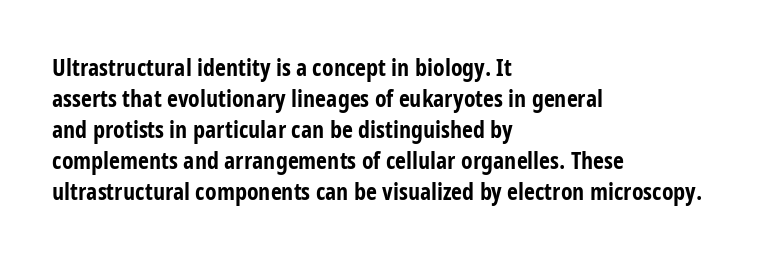
Q: Is the text bold? A: Yes.
Q: Is the text italic (slanted)? A: No, it is upright.
Q: Is the text underlined? A: No.
Q: How is the paragraph aligned? A: Left-aligned.
Q: Is the spacing between letters normal or unusually wide? A: Normal.
Q: Is the spacing between lines tight, normal or loose? A: Normal.
